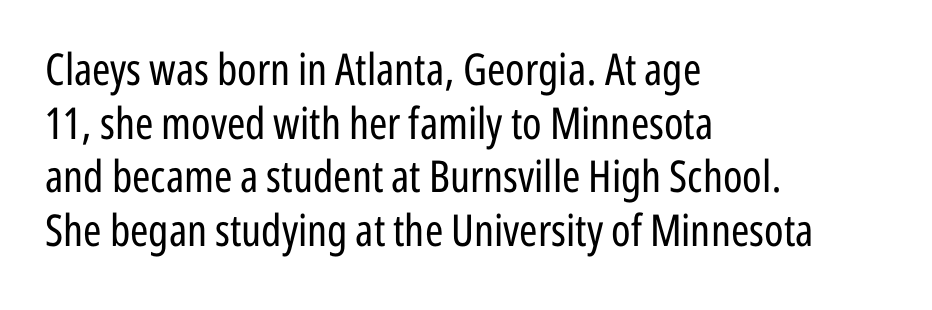
The image shows 44 px regular-weight, condensed sans-serif type, upright; set left-aligned, line spacing 1.22x, normal letter spacing, not underlined; low stroke contrast and a medium x-height.
